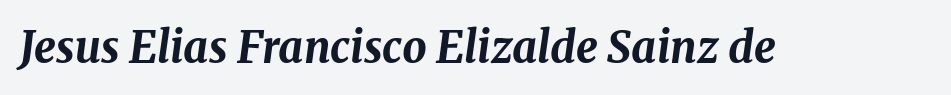
Q: Is the text bold? A: Yes.
Q: Is the text italic (slanted)? A: Yes, it leans right by about 8 degrees.
Q: Is the text underlined? A: No.
Q: Is the spacing between letters normal or unusually wide? A: Normal.
Q: Width (condensed, normal, or wide)? A: Normal.
Q: Stroke contrast? A: Medium.
Q: x-height? A: Medium.
Q: Monospaced? A: No.
